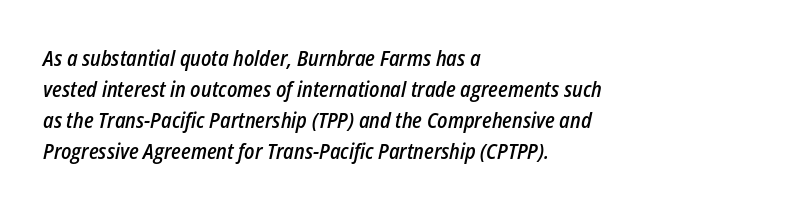
The image shows 21 px text type, italic (leaning right); set left-aligned, normal line spacing (1.48x), normal letter spacing, not underlined.
